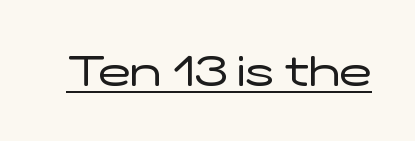
The image shows 43 px regular-weight, wide sans-serif type, upright; set normal letter spacing, underlined; low stroke contrast and a medium x-height.
